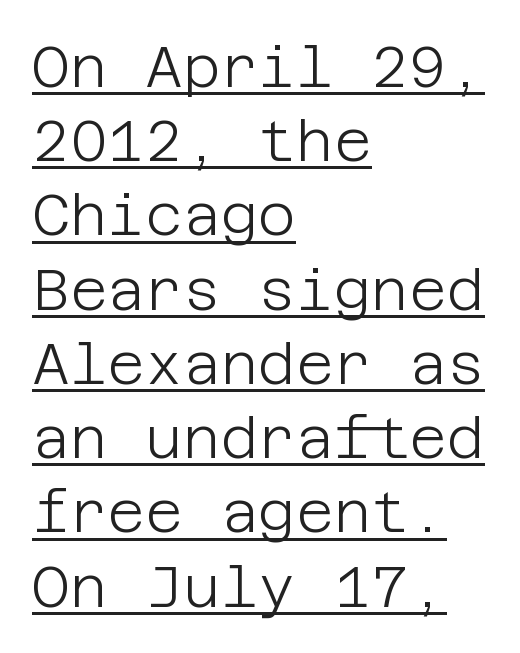
The image shows 58 px light sans-serif type, upright; set left-aligned, normal line spacing (1.28x), normal letter spacing, underlined; low stroke contrast and a large x-height.
